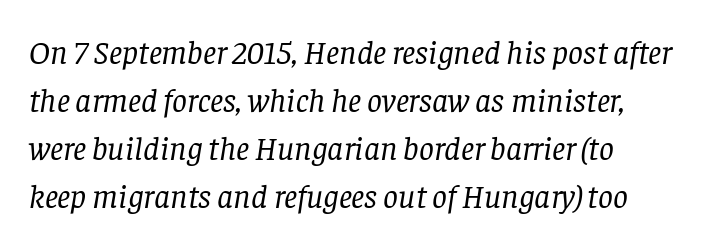
The image shows 33 px regular-weight serif type, italic (leaning right); set normal line spacing (1.45x), normal letter spacing, not underlined; low stroke contrast and a large x-height.
